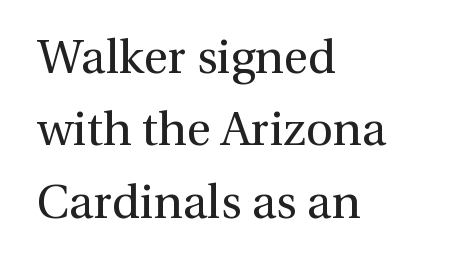
The image shows 47 px regular-weight serif type, upright; set left-aligned, normal line spacing (1.54x), normal letter spacing, not underlined; a medium x-height.
